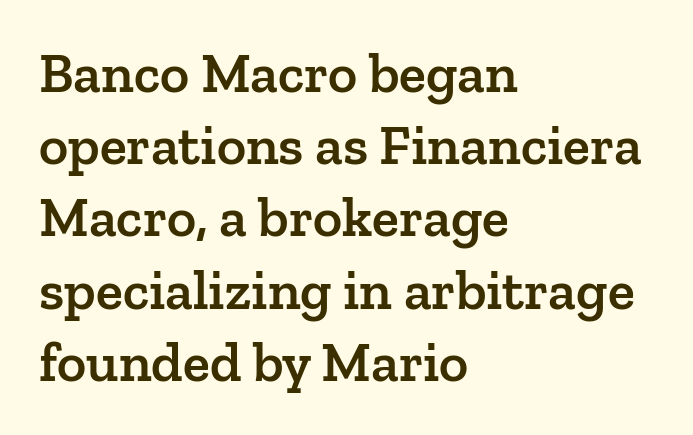
Q: Is the text bold? A: Semi-bold.
Q: Is the text italic (slanted)? A: No, it is upright.
Q: Is the typeface a serif or a sans-serif typeface? A: Serif.
Q: Is the text underlined? A: No.
Q: How is the paragraph aligned? A: Left-aligned.
Q: Is the spacing between letters normal or unusually wide? A: Normal.
Q: Is the spacing between lines tight, normal or loose? A: Normal.
Q: Width (condensed, normal, or wide)? A: Normal.
Q: Stroke contrast? A: Low.
Q: x-height? A: Medium.
Q: Monospaced? A: No.
